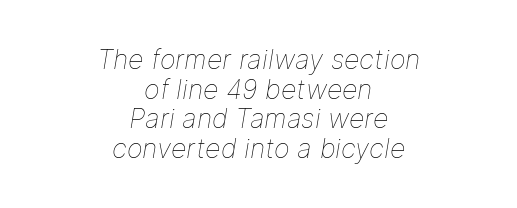
Q: Is the text bold? A: No.
Q: Is the text italic (slanted)? A: Yes, it leans right by about 9 degrees.
Q: Is the text underlined? A: No.
Q: How is the paragraph aligned? A: Centered.
Q: Is the spacing between letters normal or unusually wide? A: Normal.
Q: Is the spacing between lines tight, normal or loose? A: Tight.
